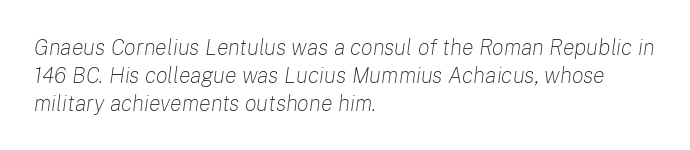
Q: Is the text bold? A: No.
Q: Is the text italic (slanted)? A: Yes, it leans right by about 8 degrees.
Q: Is the text underlined? A: No.
Q: How is the paragraph aligned? A: Left-aligned.
Q: Is the spacing between letters normal or unusually wide? A: Normal.
Q: Is the spacing between lines tight, normal or loose? A: Normal.
